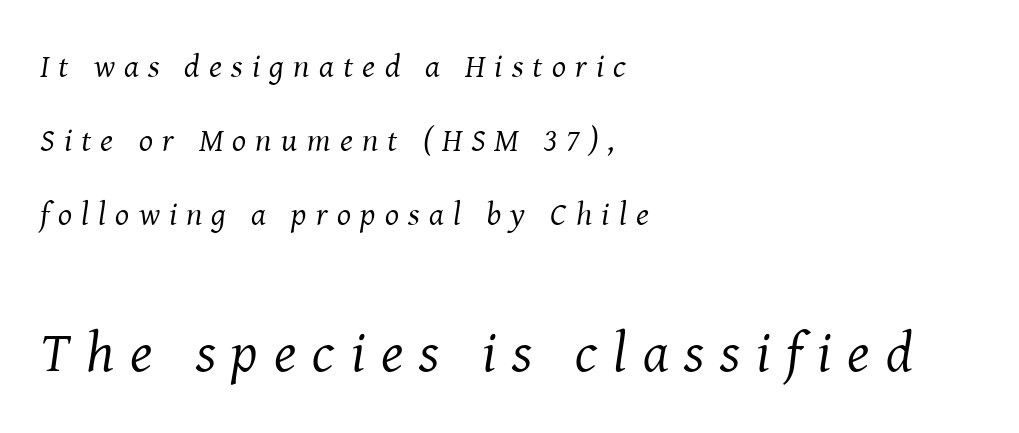
Stroke terminals: seriffed. Nobody drew a line under any word here. All the whitespace from short lines collects on the right. Observe the wide spacing: letters keep a clear distance from each other. No heavy texture on the line: the type isn't bold. The text carries the slant typical of an italic or oblique font.
